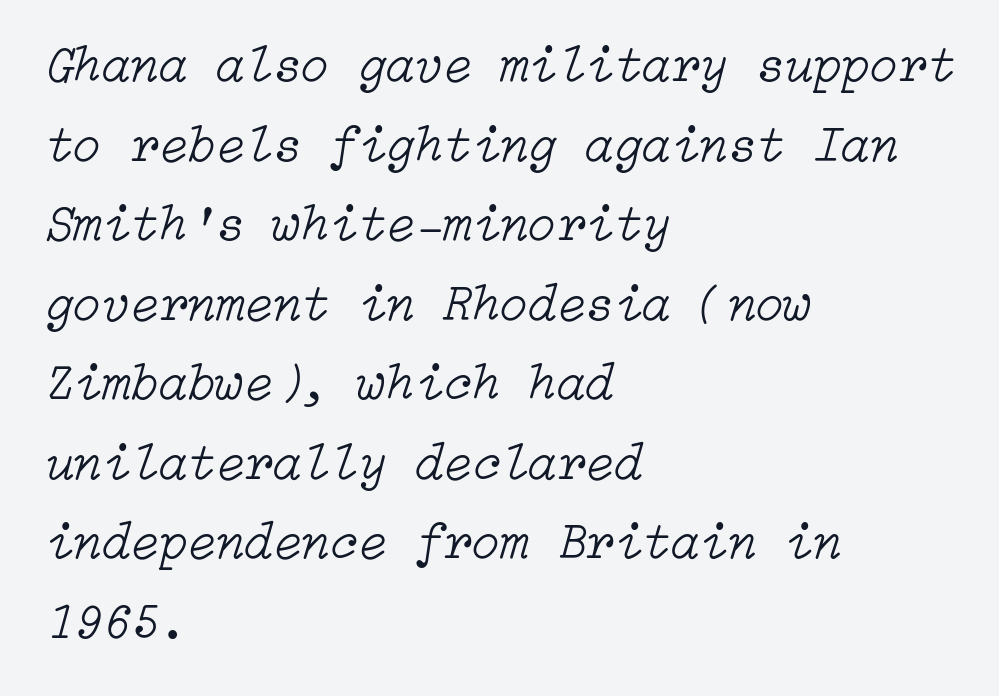
Q: Is the text bold? A: No.
Q: Is the text italic (slanted)? A: Yes, it leans right by about 15 degrees.
Q: Is the text underlined? A: No.
Q: How is the paragraph aligned? A: Left-aligned.
Q: Is the spacing between letters normal or unusually wide? A: Normal.
Q: Is the spacing between lines tight, normal or loose? A: Normal.
Q: Width (condensed, normal, or wide)? A: Normal.
Q: Stroke contrast? A: Low.
Q: x-height? A: Medium.
